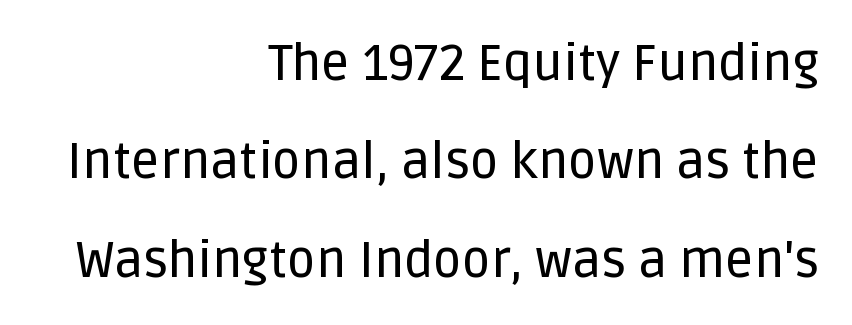
The image shows 50 px sans-serif type, upright; set right-aligned, loose line spacing (1.97x), normal letter spacing, not underlined; low stroke contrast and a large x-height.
